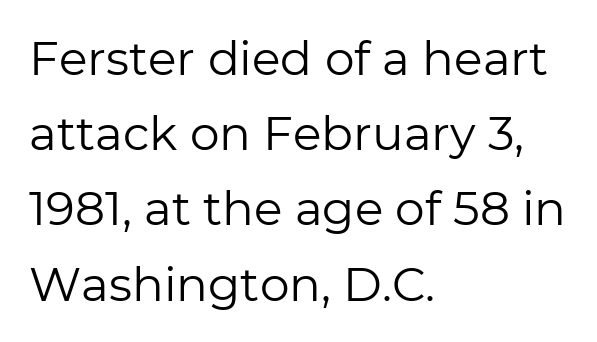
The image shows 47 px regular-weight sans-serif type, upright; set left-aligned, normal line spacing (1.6x), normal letter spacing, not underlined; low stroke contrast and a medium x-height.
